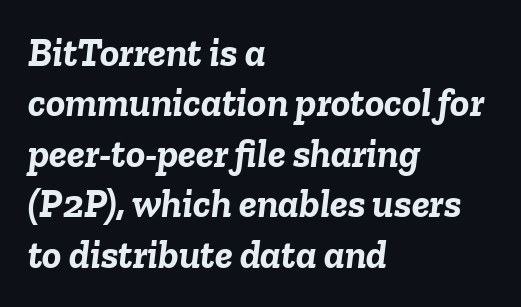
The image shows 40 px semibold type, italic (leaning right); set left-aligned, normal line spacing (1.26x), normal letter spacing, not underlined; low stroke contrast and a medium x-height.
